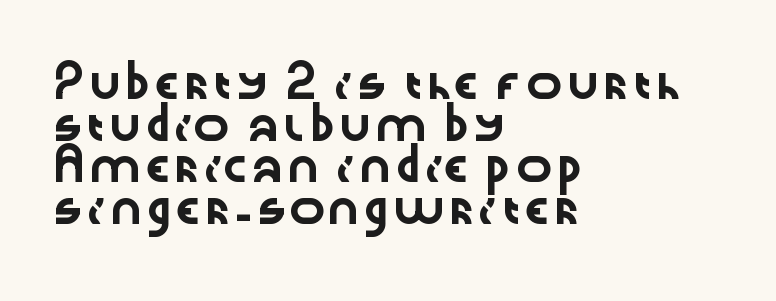
Q: Is the text italic (slanted)? A: No, it is upright.
Q: Is the typeface a serif or a sans-serif typeface? A: Sans-serif.
Q: Is the text underlined? A: No.
Q: How is the paragraph aligned? A: Left-aligned.
Q: Is the spacing between letters normal or unusually wide? A: Normal.
Q: Is the spacing between lines tight, normal or loose? A: Normal.
Q: Width (condensed, normal, or wide)? A: Wide.
Q: Stroke contrast? A: Low.
Q: x-height? A: Medium.
Q: Monospaced? A: No.
